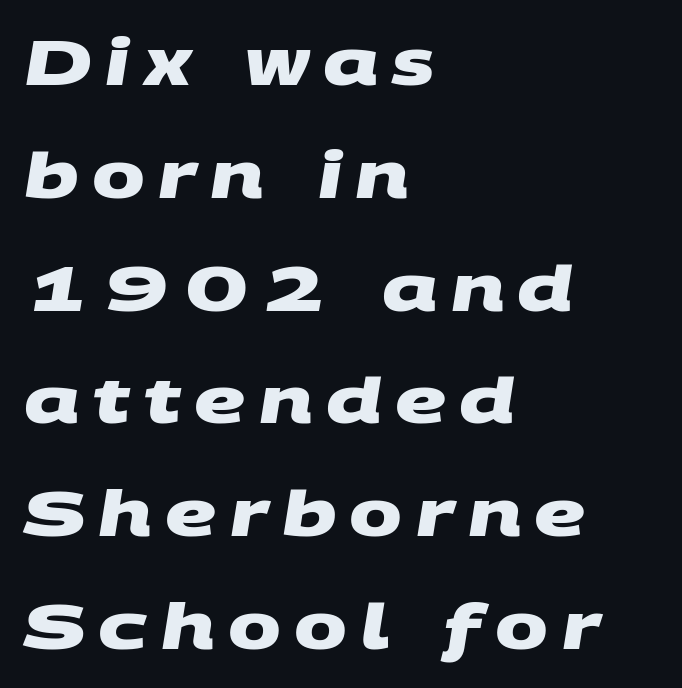
{"serif": "no", "bold": "yes", "weight": "heavy", "width": "wide", "stroke_contrast": "medium", "x_height": "large", "monospaced": "no", "underline": "no", "align": "left", "line_spacing_ratio": 1.79, "letter_spacing": "wide", "letter_spacing_em": 0.21, "glyph_px": 63}
